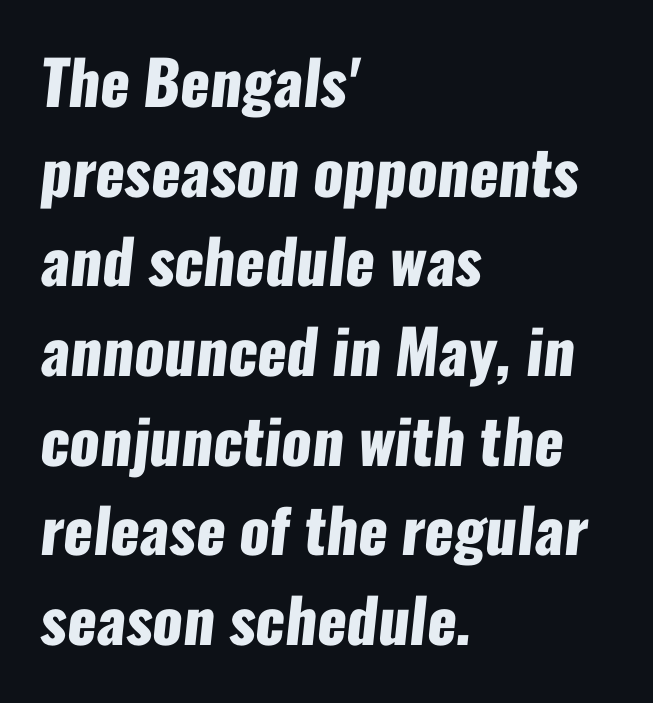
The image shows 61 px heavy, condensed sans-serif type; set left-aligned, normal line spacing (1.47x), normal letter spacing, not underlined; low stroke contrast and a medium x-height.
